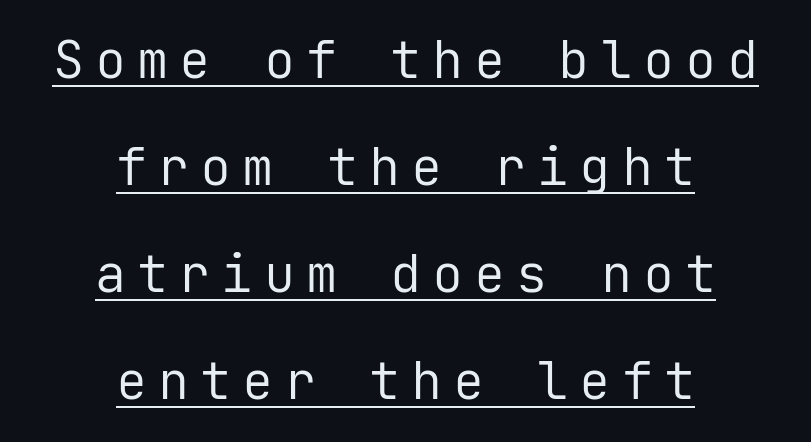
The image shows 52 px regular-weight sans-serif type, upright, monospaced; set centered, loose line spacing (2.06x), unusually wide letter spacing (+0.21 em), underlined; low stroke contrast and a medium x-height.
